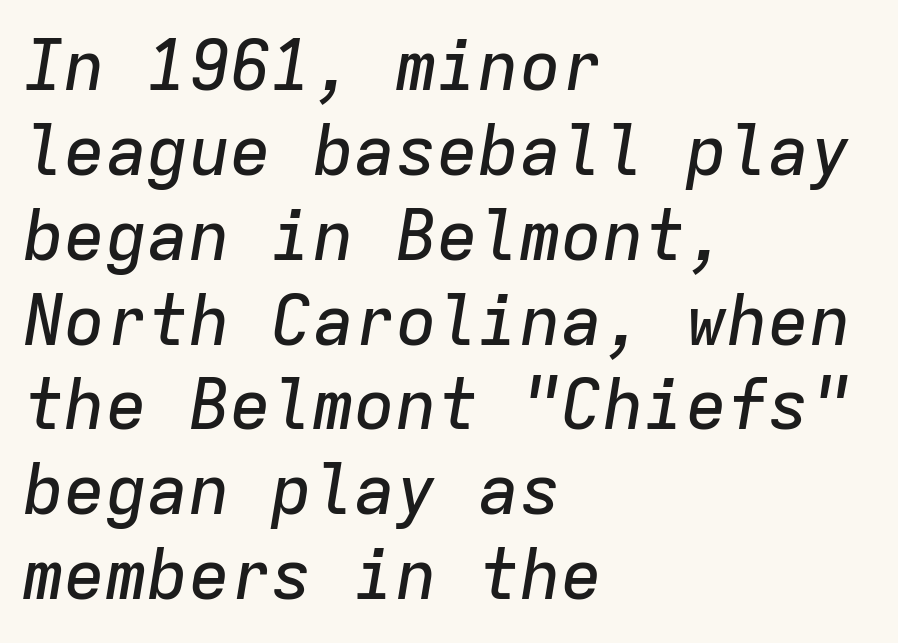
The image shows 69 px text type, italic (leaning right), monospaced; set left-aligned, line spacing 1.23x, normal letter spacing, not underlined; low stroke contrast and a medium x-height.
